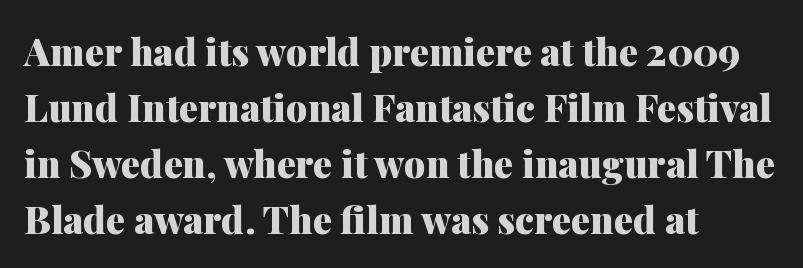
The image shows 38 px heavy serif type, upright; set left-aligned, normal line spacing (1.47x), normal letter spacing, not underlined; medium stroke contrast and a medium x-height.
